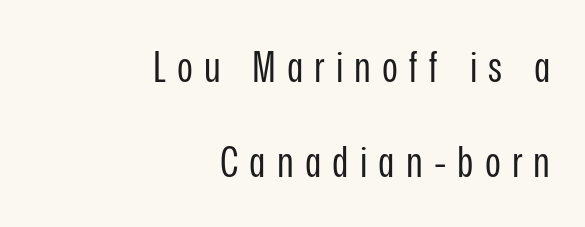
Q: Is the text bold? A: No.
Q: Is the text italic (slanted)? A: No, it is upright.
Q: Is the typeface a serif or a sans-serif typeface? A: Sans-serif.
Q: Is the text underlined? A: No.
Q: How is the paragraph aligned? A: Right-aligned.
Q: Is the spacing between letters normal or unusually wide? A: Unusually wide.
Q: Is the spacing between lines tight, normal or loose? A: Loose.
Q: Width (condensed, normal, or wide)? A: Condensed.
Q: Stroke contrast? A: Low.
Q: x-height? A: Medium.
Q: Monospaced? A: No.
